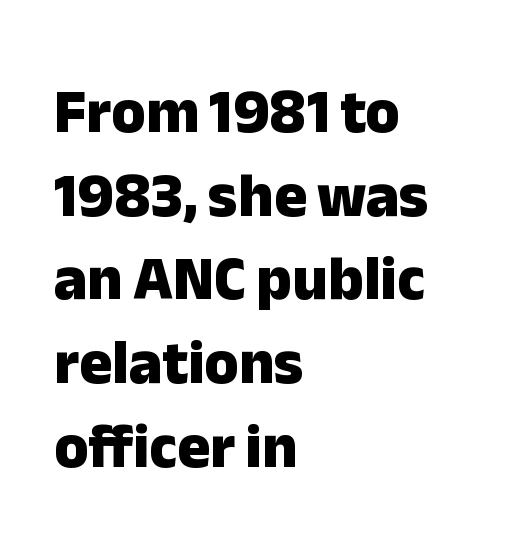
{"serif": "no", "italic": "no", "bold": "yes", "weight": "heavy", "width": "normal", "stroke_contrast": "low", "x_height": "medium", "monospaced": "no", "underline": "no", "align": "left", "line_spacing": "normal", "line_spacing_ratio": 1.35, "letter_spacing": "normal", "letter_spacing_em": 0.0, "glyph_px": 62}
